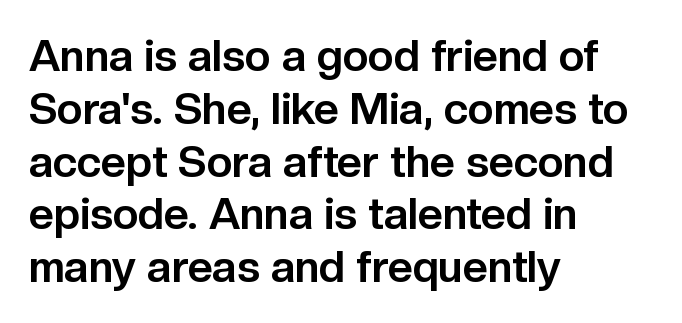
The image shows 44 px bold sans-serif type, upright; set left-aligned, line spacing 1.2x, normal letter spacing, not underlined; low stroke contrast and a medium x-height.
